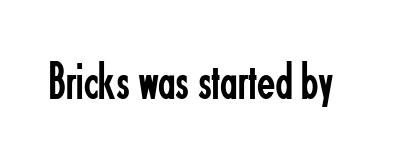
Q: Is the text bold? A: No.
Q: Is the text italic (slanted)? A: No, it is upright.
Q: Is the typeface a serif or a sans-serif typeface? A: Sans-serif.
Q: Is the text underlined? A: No.
Q: Is the spacing between letters normal or unusually wide? A: Normal.
Q: Width (condensed, normal, or wide)? A: Condensed.
Q: Stroke contrast? A: Low.
Q: x-height? A: Small.
Q: Monospaced? A: No.
